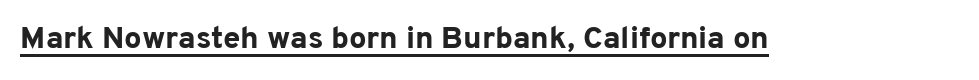
Q: Is the text bold? A: Yes.
Q: Is the text italic (slanted)? A: No, it is upright.
Q: Is the typeface a serif or a sans-serif typeface? A: Sans-serif.
Q: Is the text underlined? A: Yes.
Q: Is the spacing between letters normal or unusually wide? A: Normal.
Q: Width (condensed, normal, or wide)? A: Normal.
Q: Stroke contrast? A: Low.
Q: x-height? A: Medium.
Q: Monospaced? A: No.
